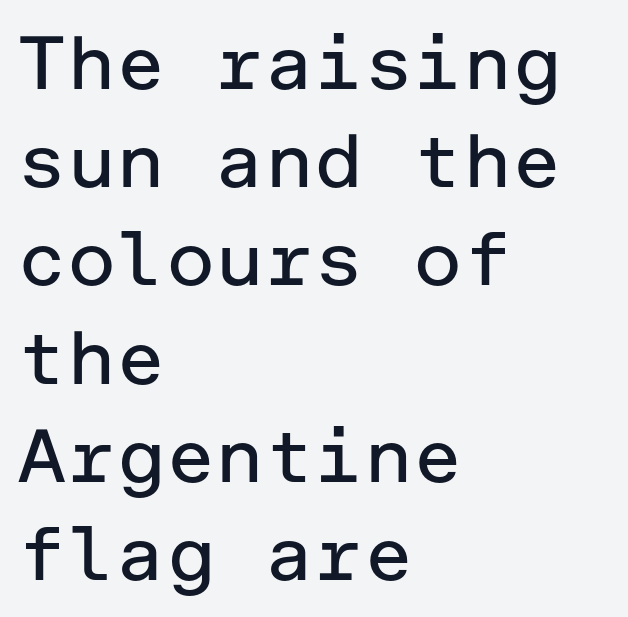
The image shows 75 px regular-weight sans-serif type, upright; set left-aligned, normal line spacing (1.31x), normal letter spacing, not underlined; low stroke contrast and a medium x-height.
